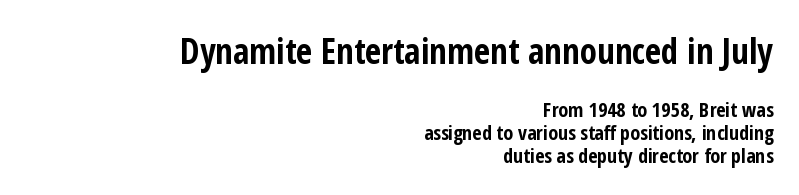
Q: Is the text bold? A: Yes.
Q: Is the text italic (slanted)? A: No, it is upright.
Q: Is the typeface a serif or a sans-serif typeface? A: Sans-serif.
Q: Is the text underlined? A: No.
Q: How is the paragraph aligned? A: Right-aligned.
Q: Is the spacing between letters normal or unusually wide? A: Normal.
Q: Which block of text is set in a larger size, the first (top) or the second (bottom)? A: The first (top) one.
Q: Width (condensed, normal, or wide)? A: Condensed.
Q: Stroke contrast? A: Low.
Q: x-height? A: Medium.
Q: Monospaced? A: No.
